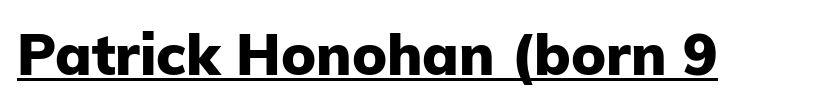
Q: Is the text bold? A: Yes.
Q: Is the text italic (slanted)? A: No, it is upright.
Q: Is the typeface a serif or a sans-serif typeface? A: Sans-serif.
Q: Is the text underlined? A: Yes.
Q: Is the spacing between letters normal or unusually wide? A: Normal.
Q: Width (condensed, normal, or wide)? A: Normal.
Q: Stroke contrast? A: Low.
Q: x-height? A: Medium.
Q: Monospaced? A: No.
